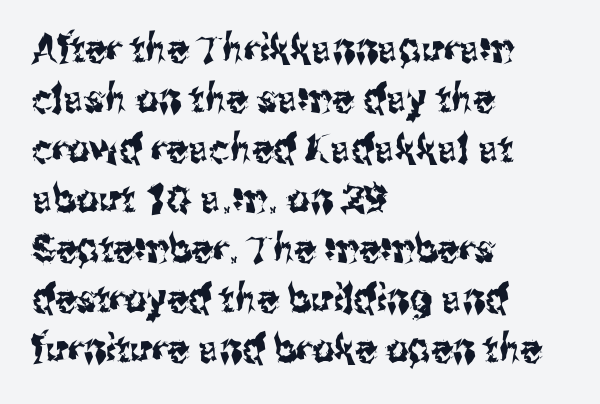
{"serif": "no", "italic": "no", "width": "condensed", "stroke_contrast": "medium", "x_height": "medium", "monospaced": "no", "underline": "no", "align": "left", "line_spacing": "normal", "line_spacing_ratio": 1.28, "letter_spacing": "normal", "letter_spacing_em": 0.0, "glyph_px": 39}
